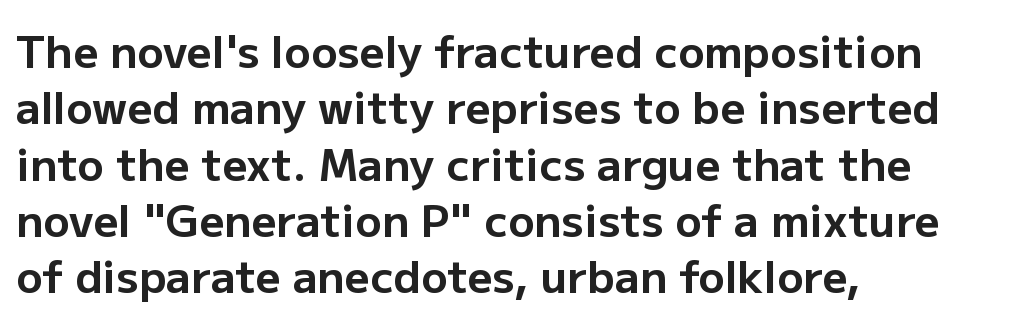
This rendering employs a face without finishing strokes, i.e., a sans-serif. Is there much room between lines? A standard amount, neither cramped nor airy. The words here are not underlined. Note the varied advance widths — an 'i' is clearly narrower than an 'm'. If you drew a line through each stem, it would be perfectly vertical.
